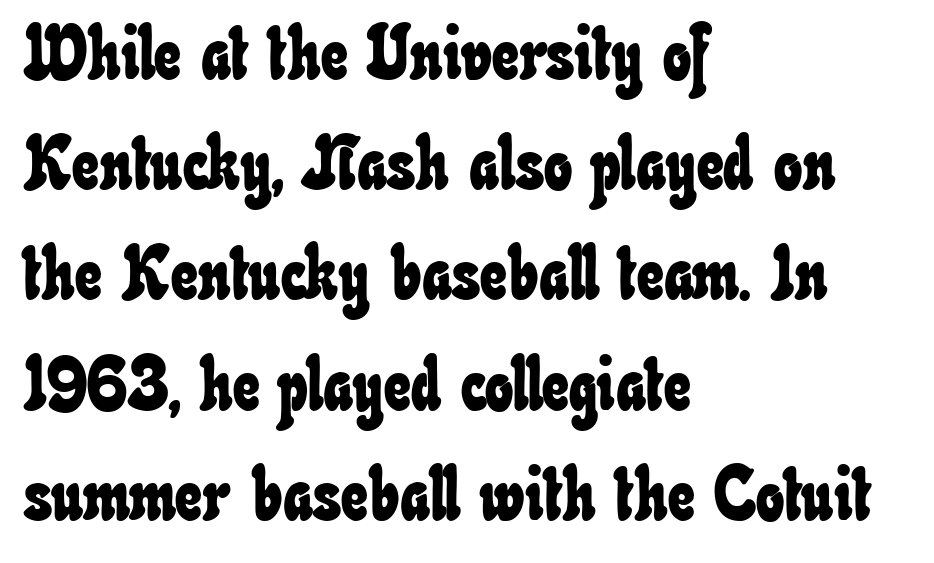
{"width": "condensed", "stroke_contrast": "low", "x_height": "small", "monospaced": "no", "underline": "no", "align": "left", "line_spacing": "normal", "line_spacing_ratio": 1.47, "letter_spacing": "normal", "letter_spacing_em": 0.0, "glyph_px": 75}
